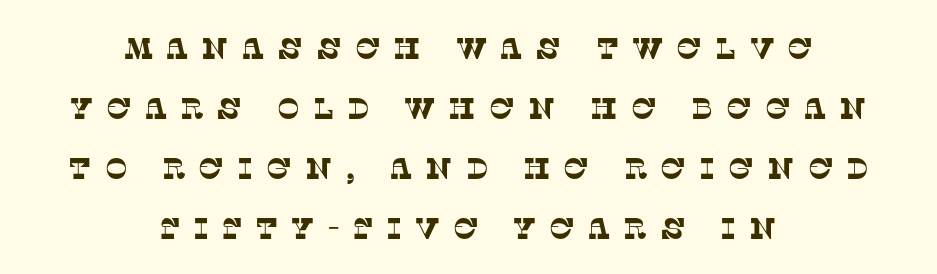
The image shows 30 px serif type; set centered, loose line spacing (2.0x), unusually wide letter spacing (+0.43 em), not underlined; low stroke contrast and a large x-height.
